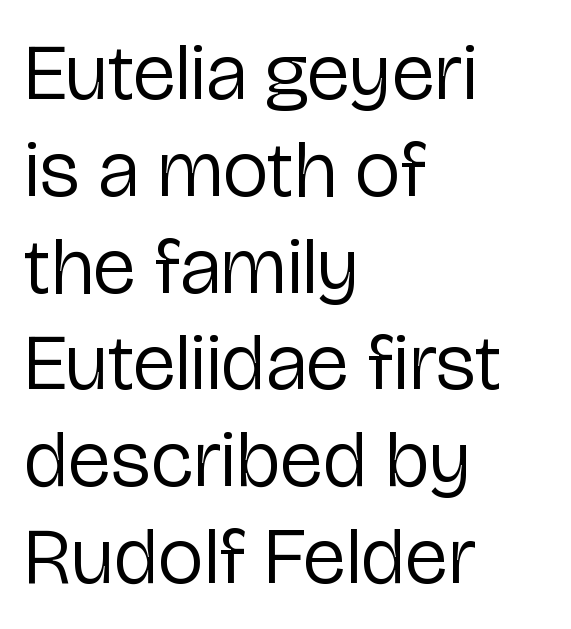
Q: Is the text bold? A: No.
Q: Is the text italic (slanted)? A: No, it is upright.
Q: Is the typeface a serif or a sans-serif typeface? A: Sans-serif.
Q: Is the text underlined? A: No.
Q: How is the paragraph aligned? A: Left-aligned.
Q: Is the spacing between letters normal or unusually wide? A: Normal.
Q: Width (condensed, normal, or wide)? A: Normal.
Q: Stroke contrast? A: Low.
Q: x-height? A: Medium.
Q: Monospaced? A: No.
